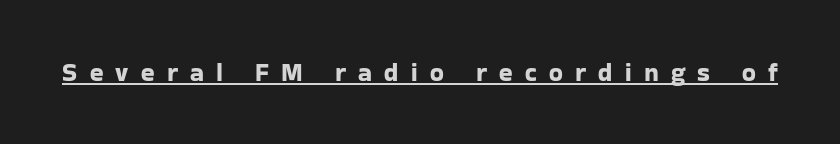
The image shows 25 px text type, upright; set unusually wide letter spacing (+0.49 em), underlined.
